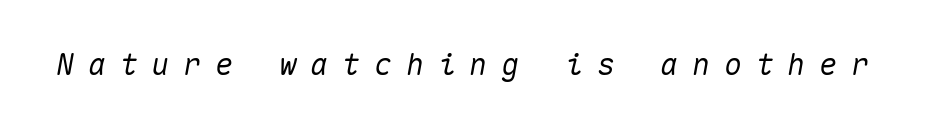
Do the characters align in a grid? Yes, the font is monospaced. The passage shown is not underscored anywhere. Does extra space separate the letters? Yes, quite a lot of it. Characters are canted at an angle relative to the baseline's perpendicular.
